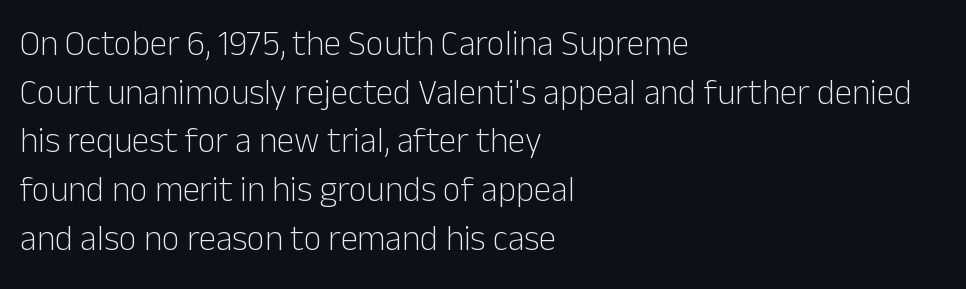
Q: Is the text bold? A: No.
Q: Is the text italic (slanted)? A: No, it is upright.
Q: Is the typeface a serif or a sans-serif typeface? A: Sans-serif.
Q: Is the text underlined? A: No.
Q: How is the paragraph aligned? A: Left-aligned.
Q: Is the spacing between letters normal or unusually wide? A: Normal.
Q: Is the spacing between lines tight, normal or loose? A: Normal.
Q: Width (condensed, normal, or wide)? A: Normal.
Q: Stroke contrast? A: Low.
Q: x-height? A: Medium.
Q: Monospaced? A: No.
